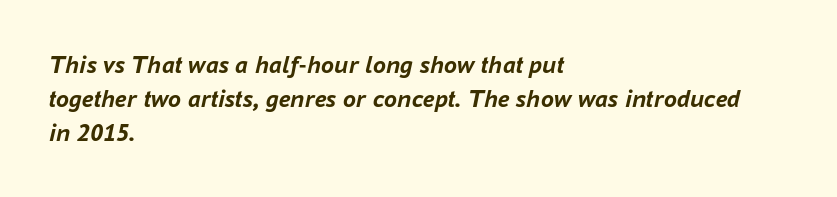
A classic flush-left, rag-right setting is used for this passage. This is oblique type, the kind used for emphasis or titles. Caption: bold face, heavy strokes. Compared with typical paragraphs, the rows here are spaced about the same. Glance below the letters and you will spot only blank space. Honestly, the letter spacing is just normal — you wouldn't notice it.
